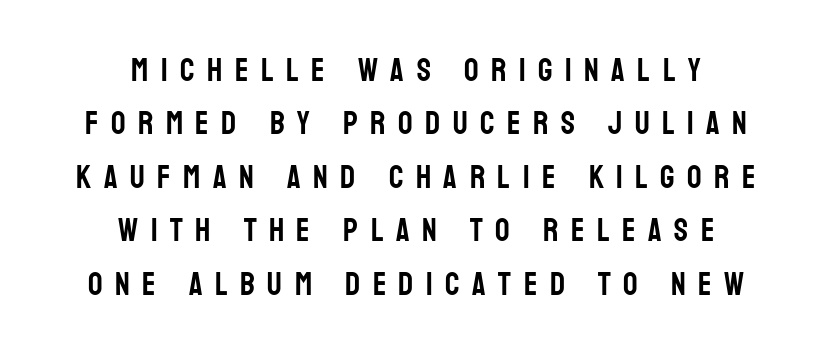
This rendering uses center alignment, leaving both contours irregular but symmetric. I'd call this a sans setting — the letters go barefoot. Each row of text sits above clean, open space. This is roman type, the default non-slanted kind. The passage shown stacks its lines at a standard gap.
